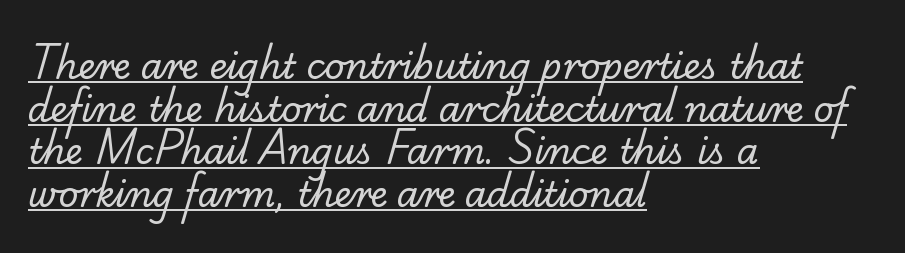
Each stroke keeps to a modest, everyday thickness or less. These lines are set flush left with a ragged right edge. Quick note: underline on. Default kerning and tracking; the words read as compact shapes. The face used here is proportionally spaced, like ordinary book or web type.
